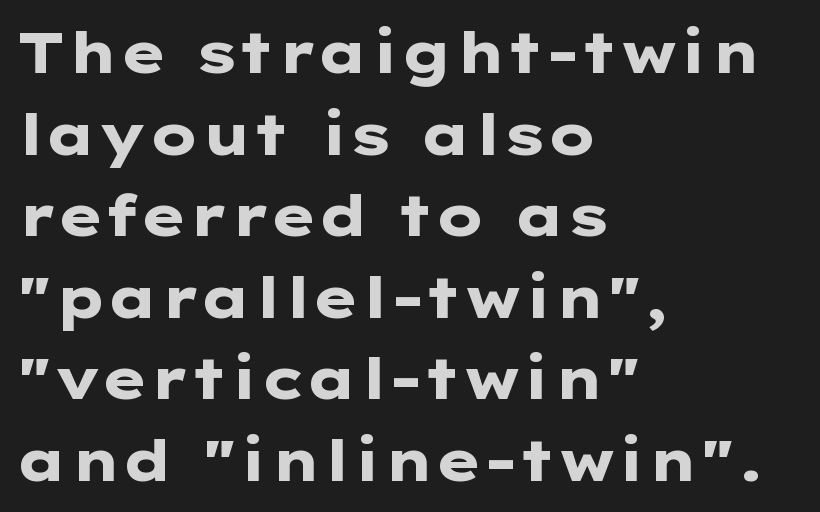
The image shows 57 px heavy, wide sans-serif type, upright; set left-aligned, normal line spacing (1.43x), normal letter spacing, not underlined; low stroke contrast and a medium x-height.
